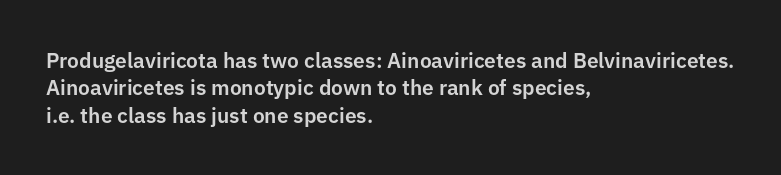
The image shows 21 px text type, upright; set left-aligned, normal line spacing (1.3x), normal letter spacing, not underlined.
